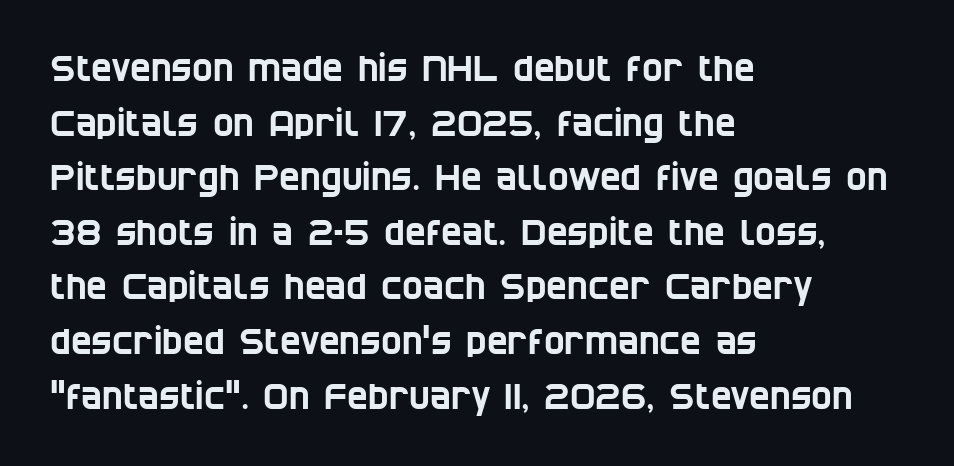
The image shows 35 px condensed sans-serif type; set left-aligned, normal line spacing (1.56x), normal letter spacing, not underlined; low stroke contrast and a large x-height.
